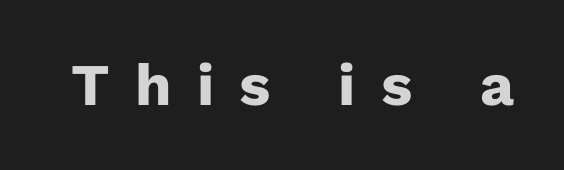
This rendering features lettering with no underline. Every letter is thick-stroked: bold, no question. Rendered with straight, roman letterforms. The rendering uses natural spacing where letterforms have individual widths. Regarding serifs, this sample does without them.
